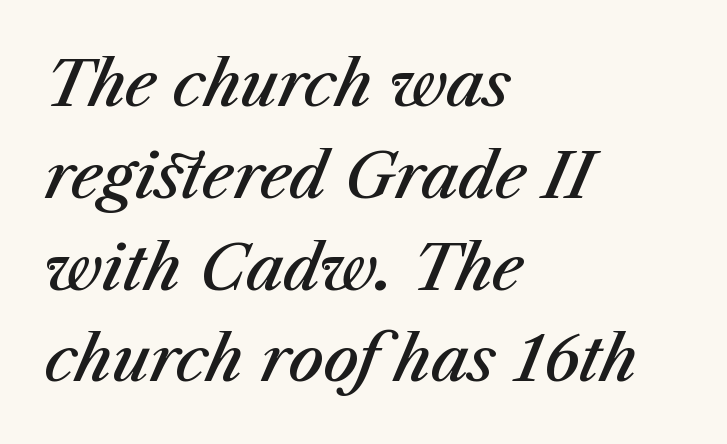
{"italic": "yes", "lean": "right", "slant_degrees": 23, "bold": "semi", "weight": "semibold", "width": "normal", "stroke_contrast": "medium", "x_height": "medium", "monospaced": "no", "underline": "no", "align": "left", "line_spacing": "normal", "line_spacing_ratio": 1.48, "letter_spacing": "normal", "letter_spacing_em": 0.0, "glyph_px": 62}
